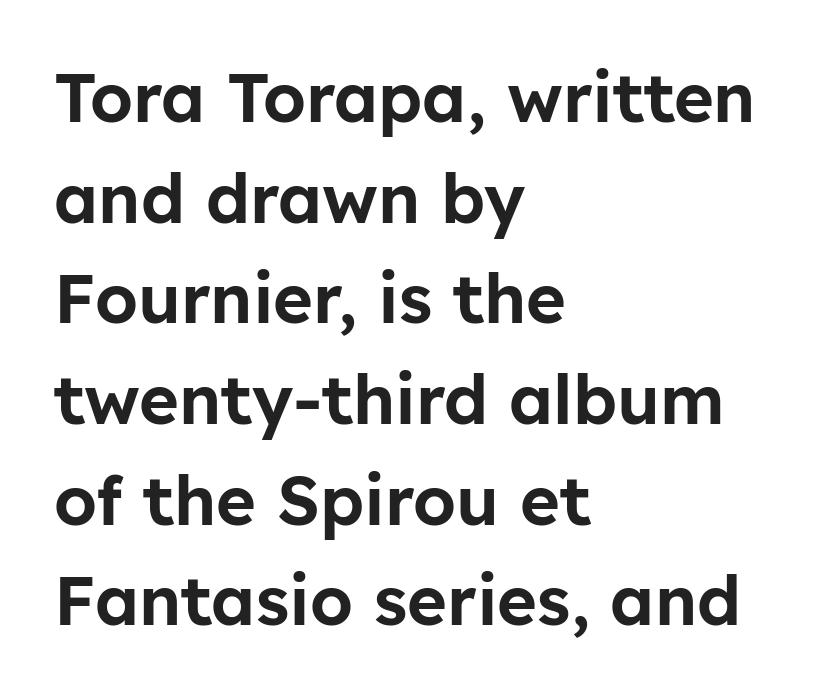
{"serif": "no", "italic": "no", "width": "normal", "stroke_contrast": "low", "x_height": "medium", "monospaced": "no", "underline": "no", "align": "left", "line_spacing": "normal", "line_spacing_ratio": 1.48, "letter_spacing": "normal", "letter_spacing_em": 0.0, "glyph_px": 68}
